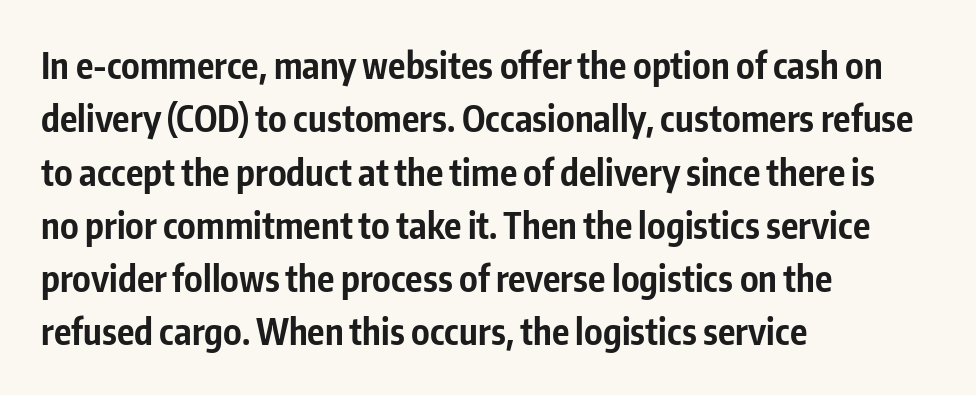
Unmarked baselines from the first word to the last. Compared with typical body copy, the letter spacing here is the same. Heft: maximum for text — a bold. You could not count columns in this text — the font is proportionally spaced. Layout note: lines flush left.
